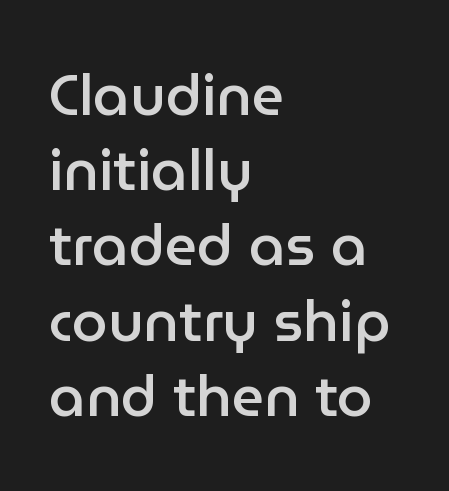
The image shows 57 px semibold sans-serif type, upright; set left-aligned, normal line spacing (1.32x), normal letter spacing, not underlined; low stroke contrast and a medium x-height.
